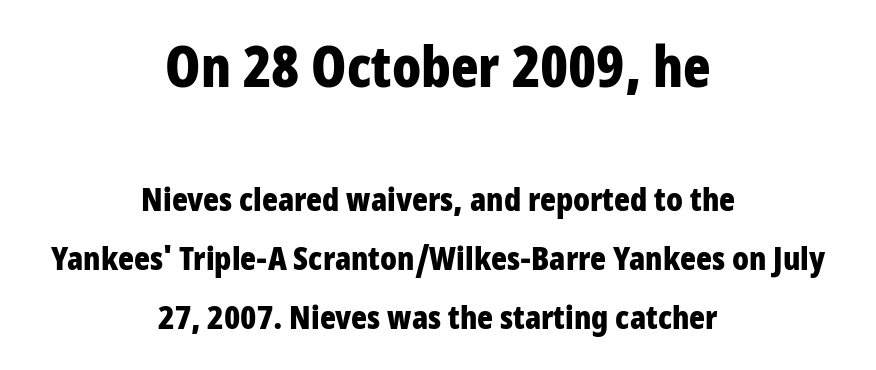
{"serif": "no", "italic": "no", "bold": "yes", "weight": "bold", "width": "condensed", "stroke_contrast": "low", "x_height": "large", "monospaced": "no", "underline": "no", "align": "center", "line_spacing_ratio": 1.79, "letter_spacing": "normal", "letter_spacing_em": 0.0, "larger_block": "first", "size_ratio": 1.73, "glyph_px": 57}
